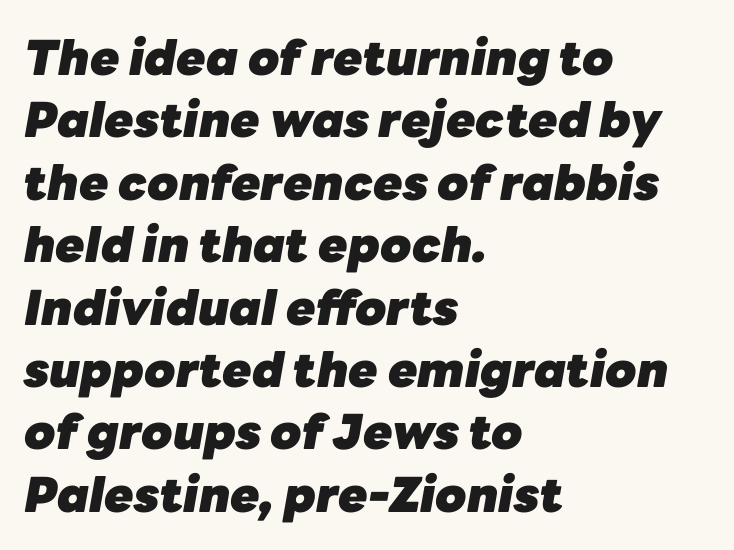
The image shows 48 px heavy type, italic (leaning right); set left-aligned, normal line spacing (1.3x), normal letter spacing, not underlined; low stroke contrast and a medium x-height.
